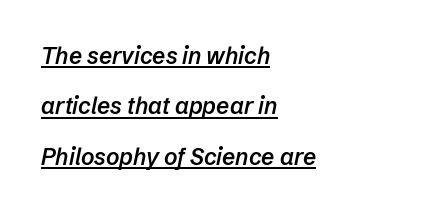
A fair bit of extra ink — the face is semibold, not bold. Check the space under the baseline: a stroke is drawn there. Tracking here is standard; glyphs follow each other at the usual distance. Slanted lettering throughout. The rag falls on the right side of this text block.
